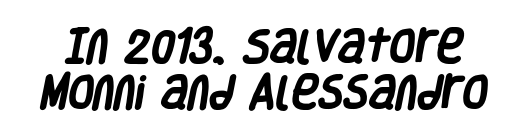
The image shows 37 px heavy, condensed sans-serif type; set line spacing 1.24x, normal letter spacing, not underlined; low stroke contrast and a large x-height.
